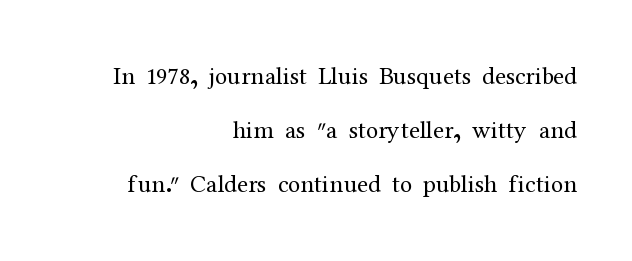
{"italic": "no", "bold": "no", "underline": "no", "align": "right", "line_spacing": "loose", "line_spacing_ratio": 2.17, "letter_spacing": "normal", "letter_spacing_em": 0.0, "glyph_px": 25}
